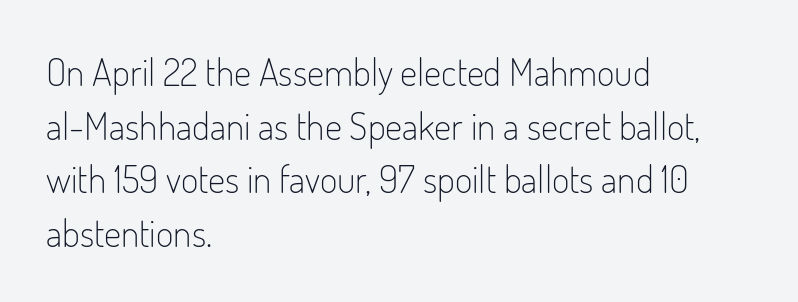
{"serif": "no", "italic": "no", "bold": "no", "weight": "light", "width": "condensed", "stroke_contrast": "low", "x_height": "small", "monospaced": "no", "underline": "no", "align": "left", "line_spacing": "normal", "line_spacing_ratio": 1.41, "letter_spacing": "normal", "letter_spacing_em": 0.0, "glyph_px": 38}
